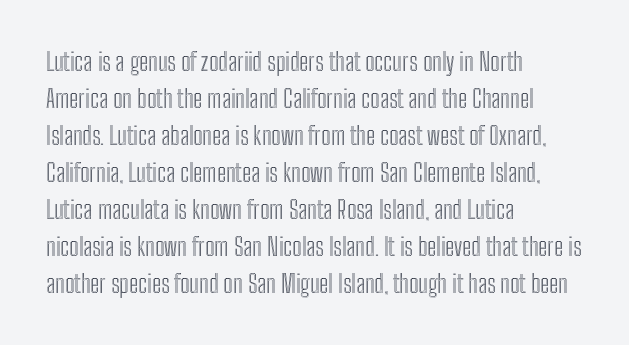
{"italic": "no", "underline": "no", "align": "left", "line_spacing": "normal", "line_spacing_ratio": 1.48, "letter_spacing": "normal", "letter_spacing_em": 0.0, "glyph_px": 25}
